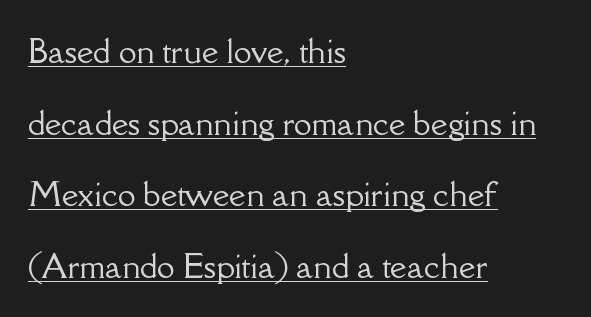
Q: Is the text italic (slanted)? A: No, it is upright.
Q: Is the typeface a serif or a sans-serif typeface? A: Serif.
Q: Is the text underlined? A: Yes.
Q: How is the paragraph aligned? A: Left-aligned.
Q: Is the spacing between letters normal or unusually wide? A: Normal.
Q: Is the spacing between lines tight, normal or loose? A: Loose.
Q: Width (condensed, normal, or wide)? A: Normal.
Q: Stroke contrast? A: Low.
Q: x-height? A: Small.
Q: Monospaced? A: No.
